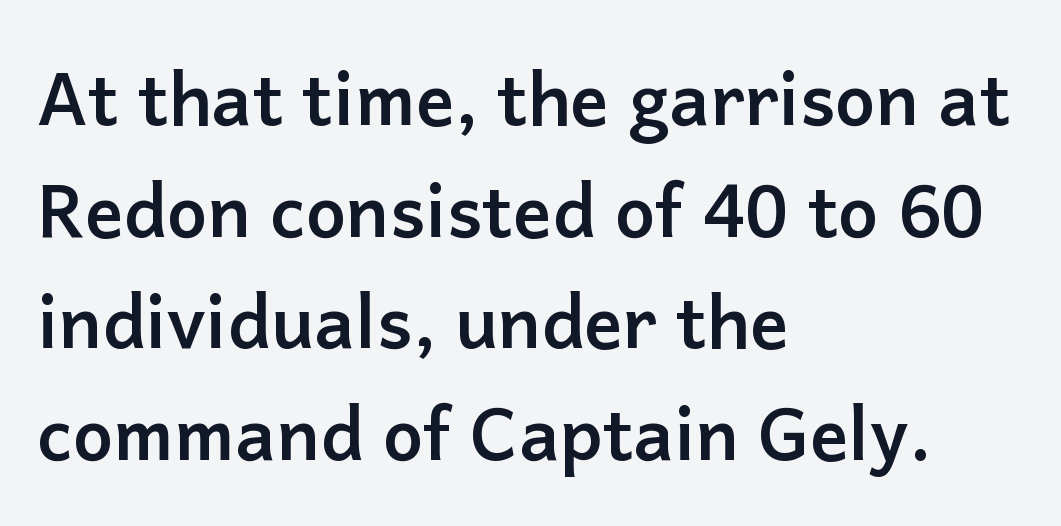
{"serif": "no", "italic": "no", "bold": "yes", "weight": "semibold", "width": "normal", "stroke_contrast": "low", "x_height": "medium", "monospaced": "no", "underline": "no", "align": "left", "line_spacing": "normal", "line_spacing_ratio": 1.55, "letter_spacing": "normal", "letter_spacing_em": 0.0, "glyph_px": 72}
